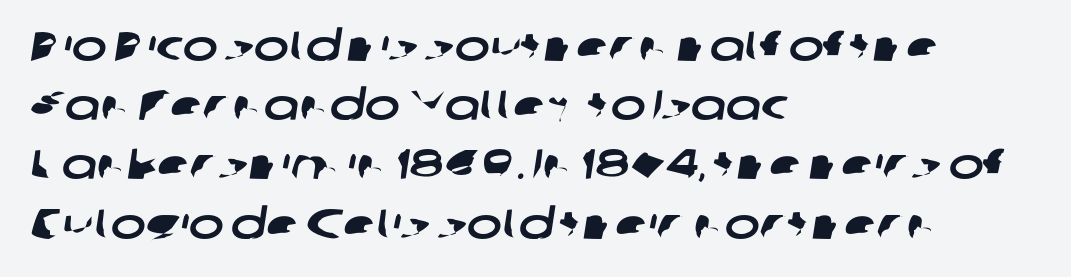
The image shows 42 px wide sans-serif type; set left-aligned, normal line spacing (1.41x), normal letter spacing, not underlined; low stroke contrast and a medium x-height.
